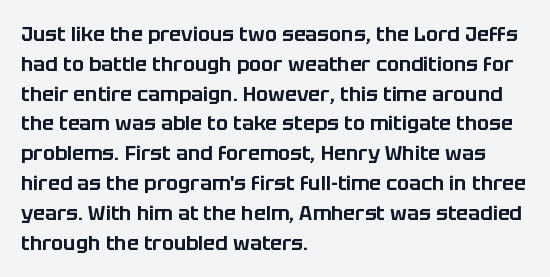
Notice how descenders clear the ascenders below comfortably — that's standard leading. In terms of letterspacing, this is plain default setting. Descender tails drop into unmarked territory. Layout note: lines flush left. The typography opts for an upright posture over an oblique one.
